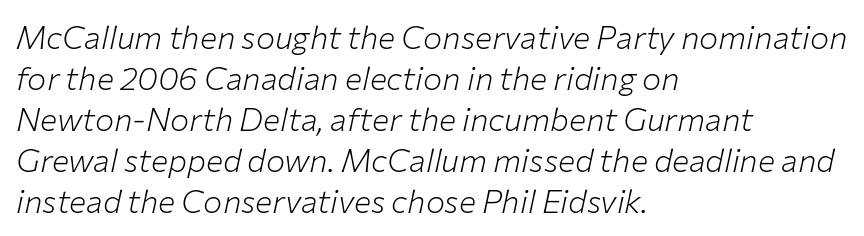
The compositor pushed each line to the left boundary. Is the type slanted? Yes — the strokes lean at a clear angle. Rule under the text: the space is simply empty. Think standard paragraph weight, or any step lighter than that. Do the characters align in a grid? No, the font is proportional. This rendering leaves character spacing at its baseline value.
